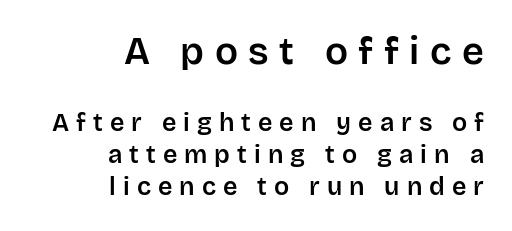
The image shows 38 px sans-serif type, upright; set right-aligned, normal line spacing (1.28x), unusually wide letter spacing (+0.28 em), not underlined; the first (top) block is 1.52x larger; low stroke contrast and a large x-height.
